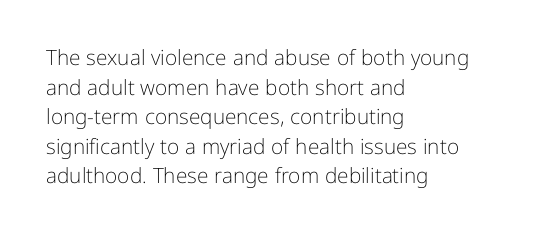
Q: Is the text bold? A: No.
Q: Is the text italic (slanted)? A: No, it is upright.
Q: Is the text underlined? A: No.
Q: How is the paragraph aligned? A: Left-aligned.
Q: Is the spacing between letters normal or unusually wide? A: Normal.
Q: Is the spacing between lines tight, normal or loose? A: Normal.
